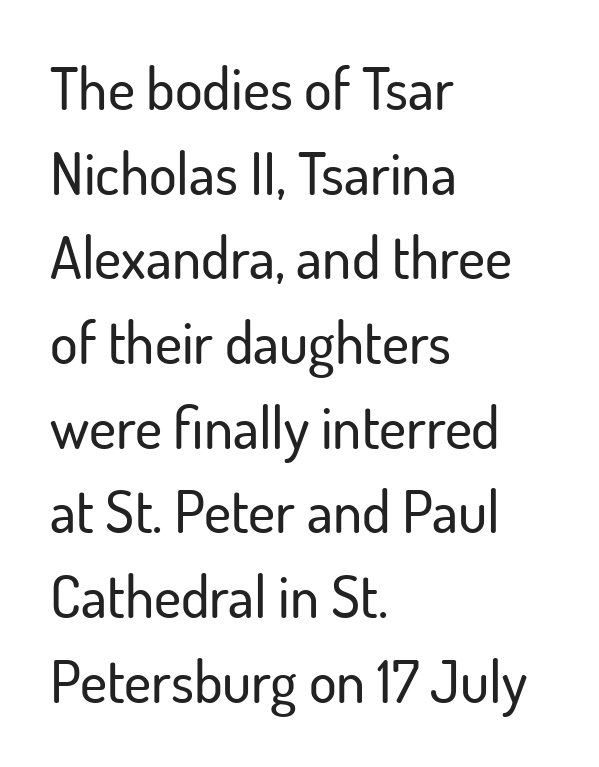
Character widths vary here, with narrow letters taking less room than wide ones. These lines are composed in type without serifs. Rows of type keep a routine distance in the vertical direction. Where is the straight margin? On the left. Nobody touched the tracking dial on this one.
